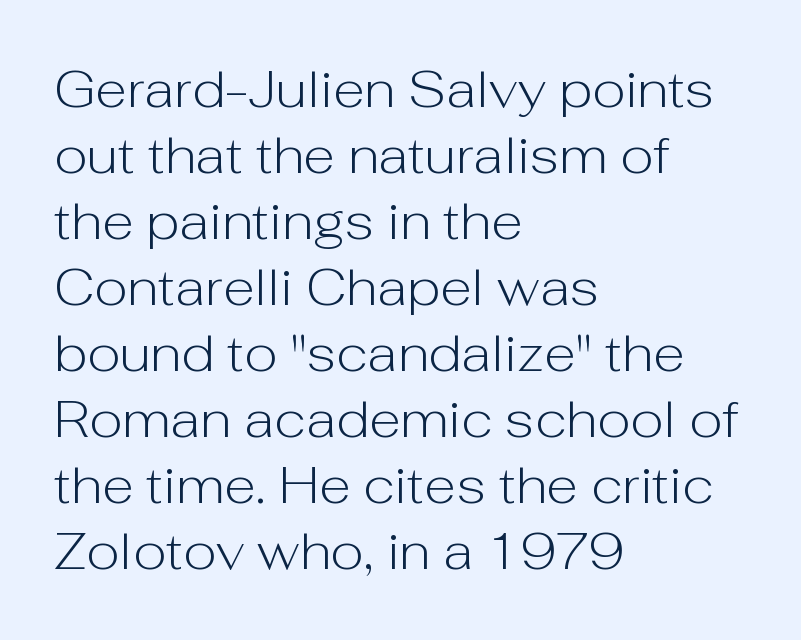
Decoration check: the copy has no underline. Serif or sans? Sans — the stroke terminals are bare. There is no visible air inserted between adjacent glyphs. Leading matches the norm, producing a regular column.
